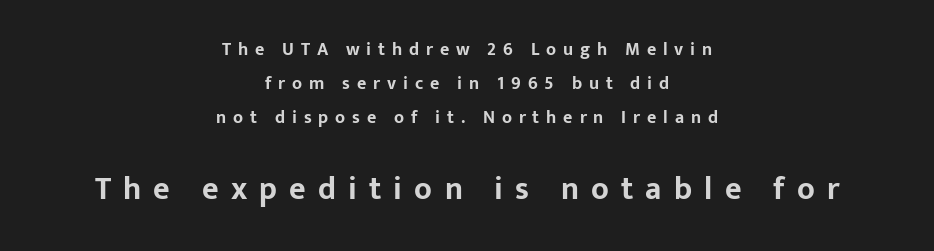
{"serif": "no", "italic": "no", "bold": "yes", "weight": "bold", "width": "normal", "stroke_contrast": "low", "x_height": "medium", "monospaced": "no", "underline": "no", "align": "center", "line_spacing_ratio": 1.89, "letter_spacing": "wide", "letter_spacing_em": 0.38, "larger_block": "second", "size_ratio": 1.78, "glyph_px": 32}
